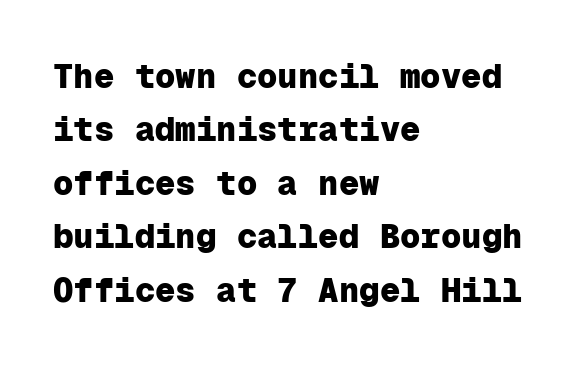
Q: Is the text bold? A: Yes.
Q: Is the text italic (slanted)? A: No, it is upright.
Q: Is the typeface a serif or a sans-serif typeface? A: Sans-serif.
Q: Is the text underlined? A: No.
Q: How is the paragraph aligned? A: Left-aligned.
Q: Is the spacing between letters normal or unusually wide? A: Normal.
Q: Is the spacing between lines tight, normal or loose? A: Normal.
Q: Width (condensed, normal, or wide)? A: Normal.
Q: Stroke contrast? A: Low.
Q: x-height? A: Medium.
Q: Monospaced? A: Yes.
